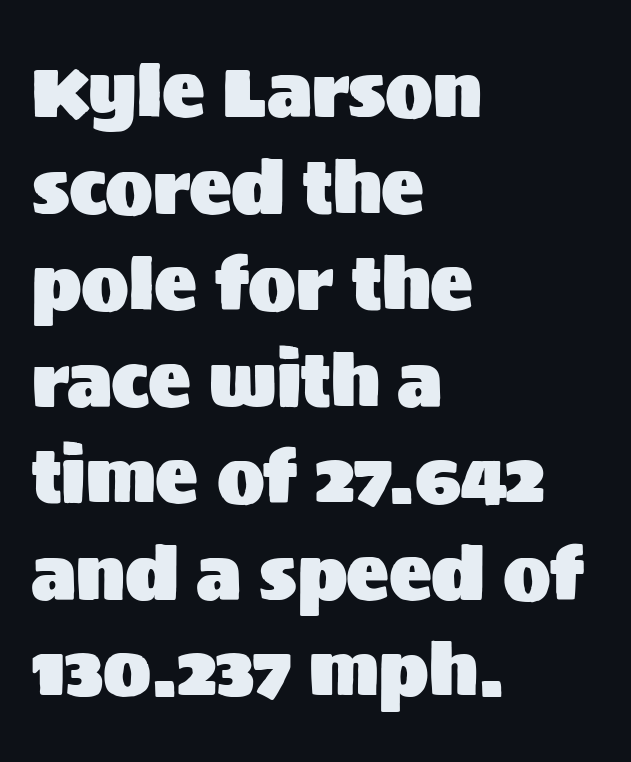
The image shows 71 px sans-serif type, upright; set left-aligned, normal line spacing (1.36x), normal letter spacing, not underlined; medium stroke contrast and a large x-height.
